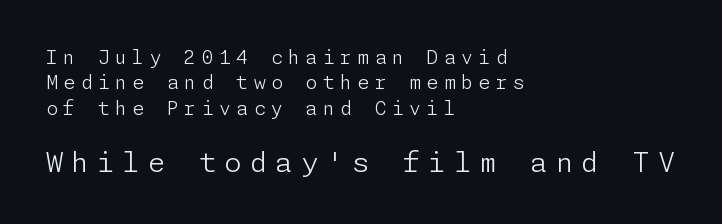
{"serif": "no", "italic": "no", "bold": "no", "weight": "light", "width": "normal", "stroke_contrast": "low", "x_height": "medium", "underline": "no", "align": "left", "line_spacing": "normal", "line_spacing_ratio": 1.34, "letter_spacing": "wide", "letter_spacing_em": 0.29, "larger_block": "second", "size_ratio": 1.47, "glyph_px": 28}
